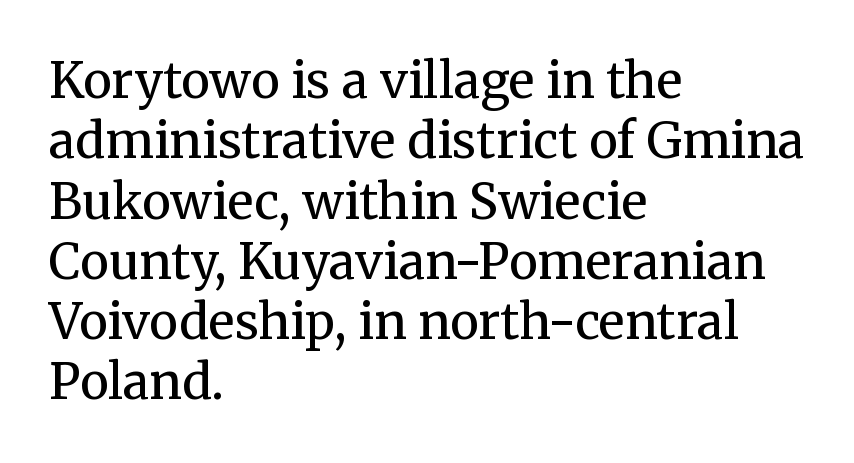
The image shows 49 px regular-weight serif type, upright; set left-aligned, line spacing 1.23x, normal letter spacing, not underlined; medium stroke contrast and a medium x-height.
